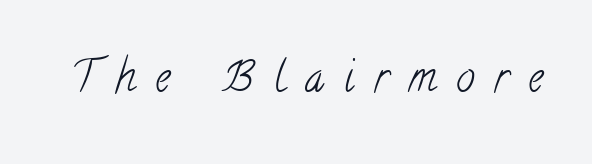
{"bold": "no", "weight": "light", "width": "condensed", "stroke_contrast": "low", "x_height": "small", "monospaced": "no", "underline": "no", "letter_spacing": "wide", "letter_spacing_em": 0.47, "glyph_px": 42}
